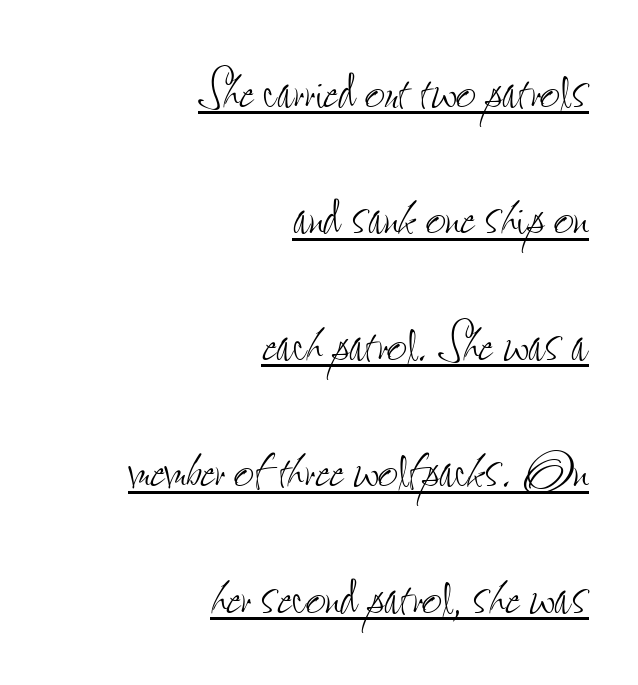
Q: Is the text bold? A: No.
Q: Is the text italic (slanted)? A: Yes.
Q: Is the text underlined? A: Yes.
Q: How is the paragraph aligned? A: Right-aligned.
Q: Is the spacing between letters normal or unusually wide? A: Normal.
Q: Width (condensed, normal, or wide)? A: Condensed.
Q: Stroke contrast? A: Low.
Q: x-height? A: Small.
Q: Monospaced? A: No.
